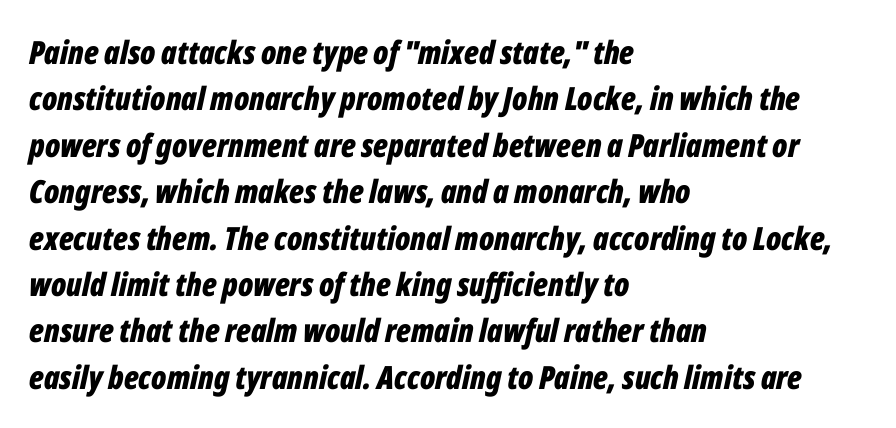
The image shows 32 px bold, condensed type, italic (leaning right); set left-aligned, normal line spacing (1.45x), normal letter spacing, not underlined; low stroke contrast and a medium x-height.
